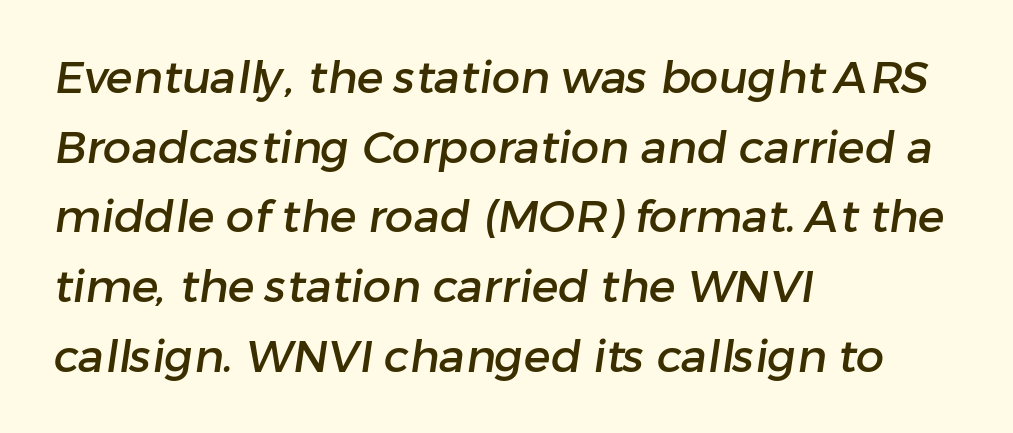
{"serif": "no", "width": "normal", "stroke_contrast": "low", "x_height": "medium", "monospaced": "no", "underline": "no", "align": "left", "line_spacing": "normal", "line_spacing_ratio": 1.55, "letter_spacing": "normal", "letter_spacing_em": 0.0, "glyph_px": 45}
